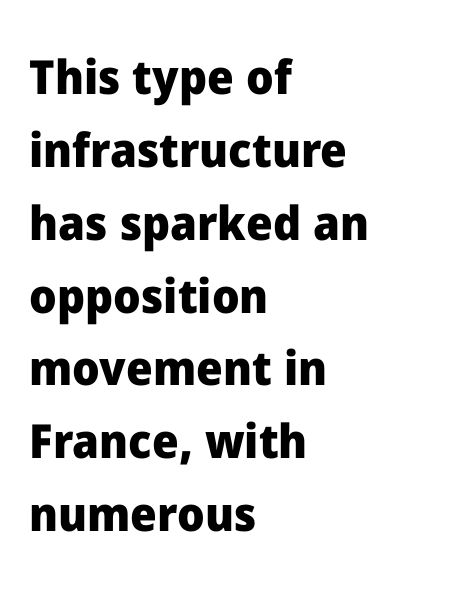
Q: Is the text bold? A: Yes.
Q: Is the text italic (slanted)? A: No, it is upright.
Q: Is the typeface a serif or a sans-serif typeface? A: Sans-serif.
Q: Is the text underlined? A: No.
Q: How is the paragraph aligned? A: Left-aligned.
Q: Is the spacing between letters normal or unusually wide? A: Normal.
Q: Is the spacing between lines tight, normal or loose? A: Normal.
Q: Width (condensed, normal, or wide)? A: Normal.
Q: Stroke contrast? A: Low.
Q: x-height? A: Medium.
Q: Monospaced? A: No.
